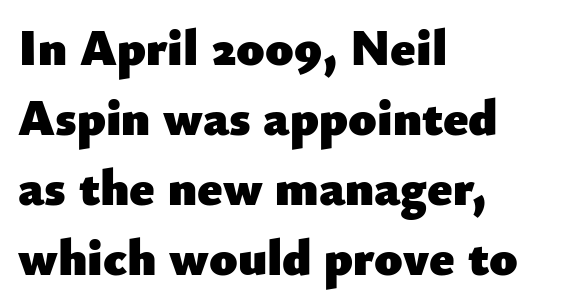
{"serif": "no", "italic": "no", "bold": "yes", "weight": "heavy", "width": "normal", "stroke_contrast": "low", "x_height": "small", "monospaced": "no", "underline": "no", "align": "left", "line_spacing": "normal", "line_spacing_ratio": 1.37, "letter_spacing": "normal", "letter_spacing_em": 0.0, "glyph_px": 51}
